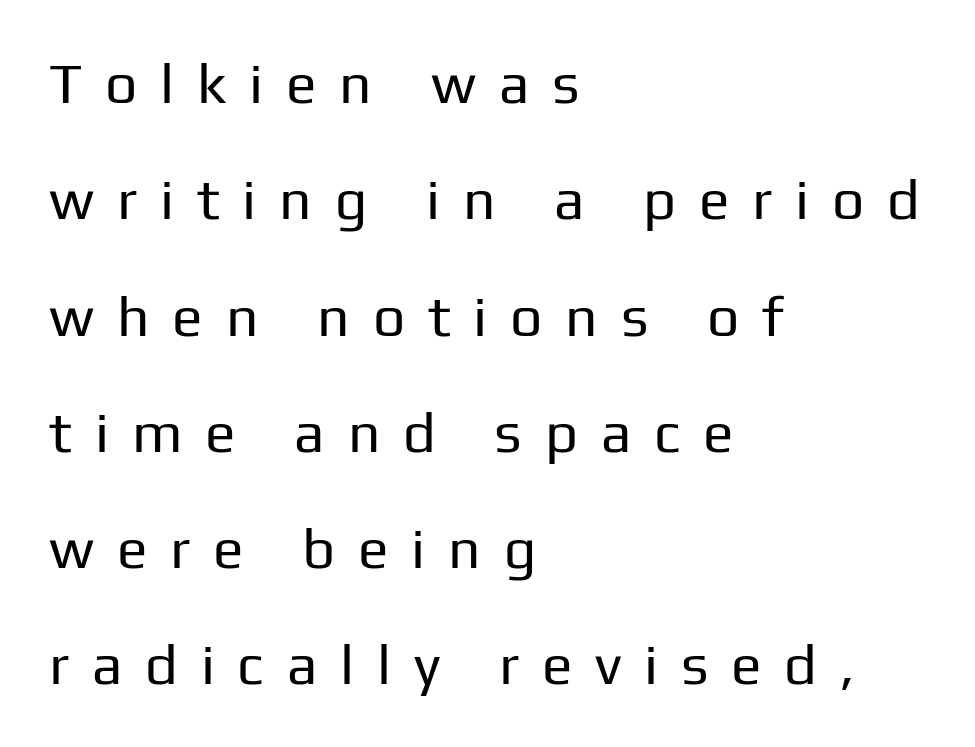
{"serif": "no", "italic": "no", "bold": "no", "weight": "regular", "width": "normal", "stroke_contrast": "low", "x_height": "medium", "monospaced": "no", "underline": "no", "align": "left", "line_spacing": "loose", "line_spacing_ratio": 2.04, "letter_spacing": "wide", "letter_spacing_em": 0.4, "glyph_px": 57}
